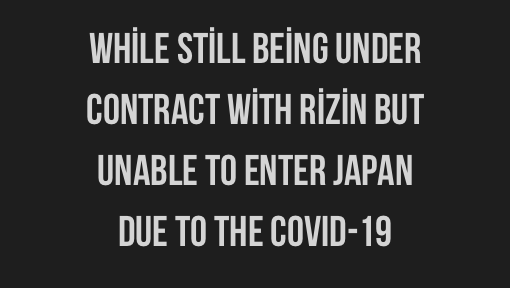
Q: Is the text bold? A: Yes.
Q: Is the text italic (slanted)? A: No, it is upright.
Q: Is the typeface a serif or a sans-serif typeface? A: Sans-serif.
Q: Is the text underlined? A: No.
Q: How is the paragraph aligned? A: Centered.
Q: Is the spacing between letters normal or unusually wide? A: Normal.
Q: Is the spacing between lines tight, normal or loose? A: Normal.
Q: Width (condensed, normal, or wide)? A: Condensed.
Q: Stroke contrast? A: Low.
Q: x-height? A: Large.
Q: Monospaced? A: No.
